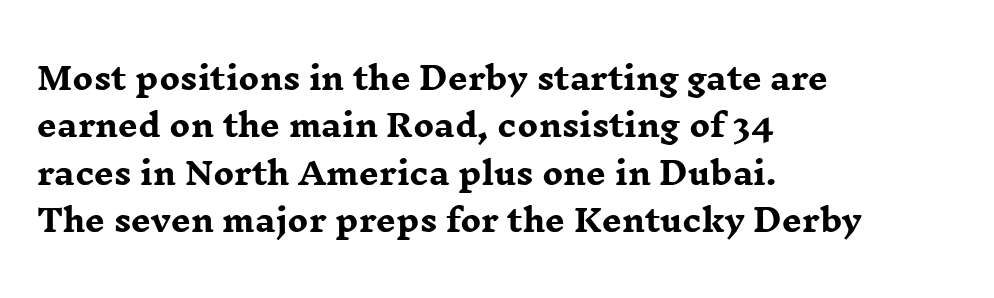
{"serif": "yes", "italic": "no", "bold": "yes", "weight": "heavy", "width": "wide", "stroke_contrast": "low", "x_height": "medium", "monospaced": "no", "underline": "no", "align": "left", "line_spacing": "normal", "line_spacing_ratio": 1.53, "letter_spacing": "normal", "letter_spacing_em": 0.0, "glyph_px": 31}
